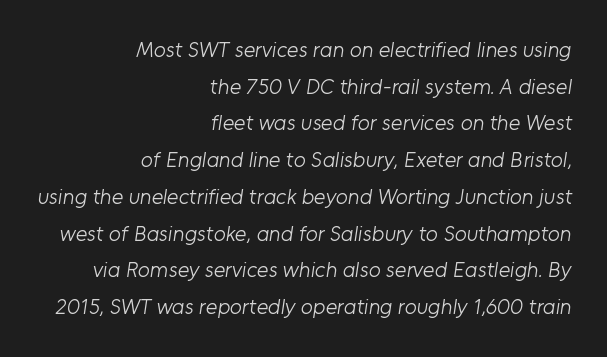
{"bold": "no", "underline": "no", "align": "right", "line_spacing": "normal", "line_spacing_ratio": 1.67, "letter_spacing": "normal", "letter_spacing_em": 0.0, "glyph_px": 22}
